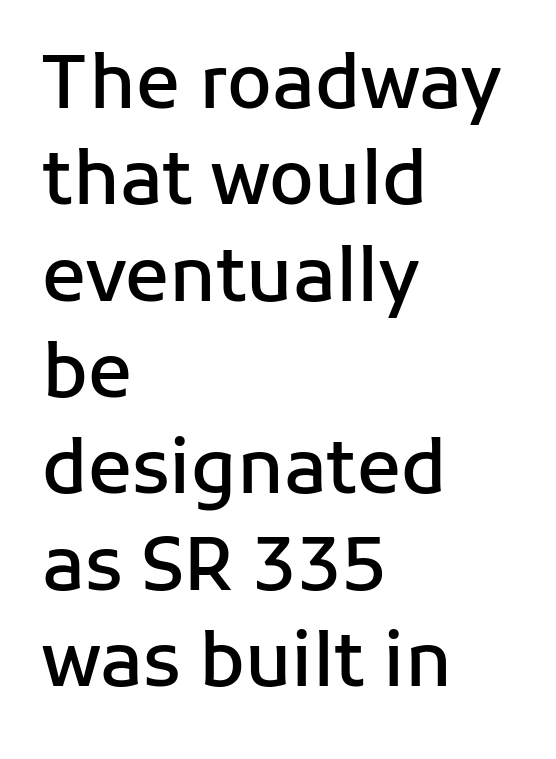
How are the letters spaced? Ordinarily, with no added tracking. The text block is weighted toward the left margin, trailing off unevenly rightward. Its strokes are somewhat broadened, the hallmark of semibold type. Lines of text with bare space underneath.
